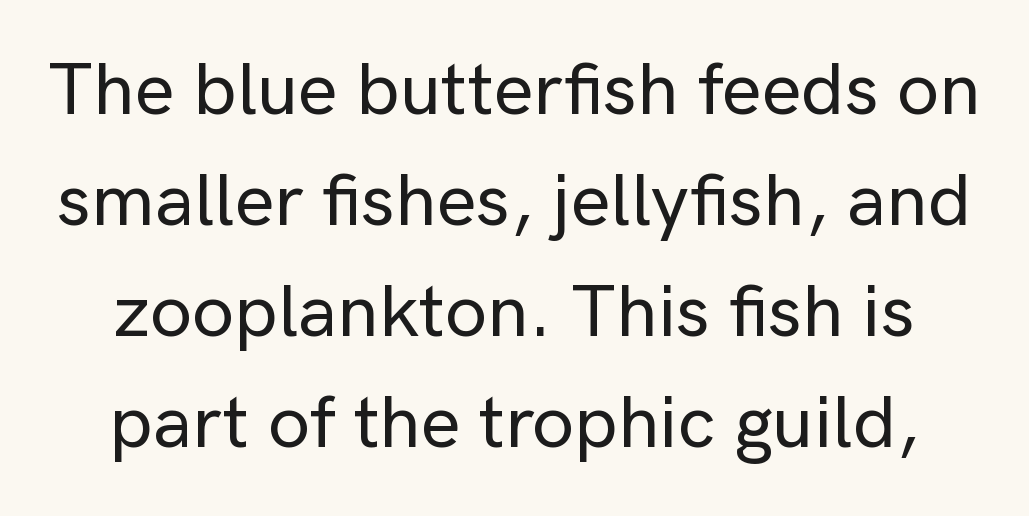
{"serif": "no", "italic": "no", "width": "normal", "stroke_contrast": "low", "x_height": "medium", "monospaced": "no", "underline": "no", "line_spacing": "normal", "line_spacing_ratio": 1.48, "letter_spacing": "normal", "letter_spacing_em": 0.0, "glyph_px": 75}
